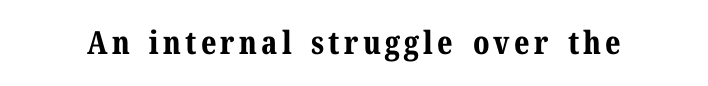
Designer's note — italics off, roman on. Is this a fixed-width face? No — the glyphs have proportional, varying widths. The rendering uses a bold face; every stroke is thick and dark. Are there feet on the stems? There are — it's a serif.
